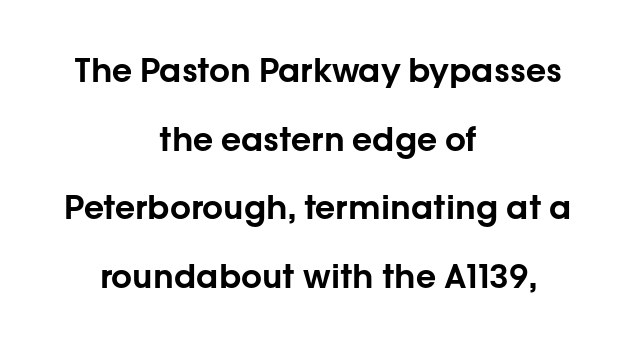
No feet cap the strokes, marking this as sans-serif type. The compositor balanced each line on the midline. When letters stand straight like this, we call the style roman or upright. Glyph-to-glyph distance matches everyday printed text.
